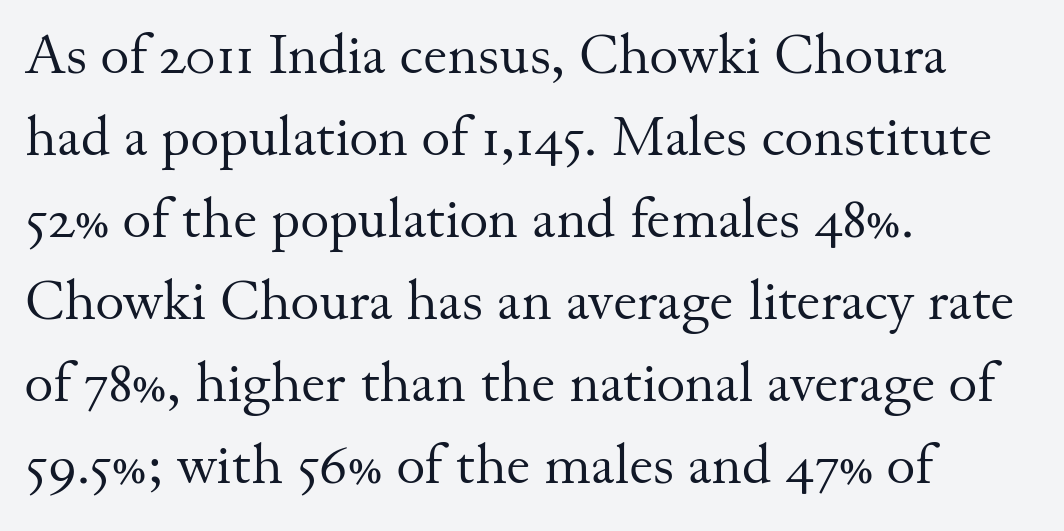
Q: Is the text bold? A: No.
Q: Is the text italic (slanted)? A: No, it is upright.
Q: Is the typeface a serif or a sans-serif typeface? A: Serif.
Q: Is the text underlined? A: No.
Q: How is the paragraph aligned? A: Left-aligned.
Q: Is the spacing between letters normal or unusually wide? A: Normal.
Q: Is the spacing between lines tight, normal or loose? A: Normal.
Q: Width (condensed, normal, or wide)? A: Normal.
Q: Stroke contrast? A: Medium.
Q: x-height? A: Small.
Q: Monospaced? A: No.
